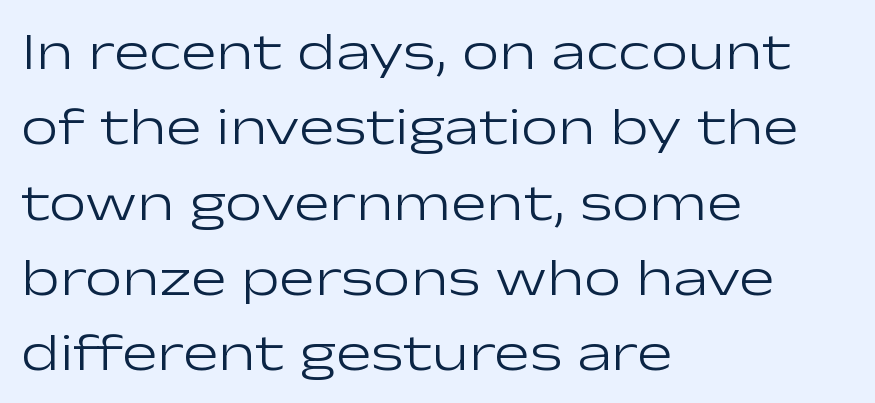
The image shows 53 px light, wide sans-serif type, upright; set left-aligned, normal line spacing (1.42x), normal letter spacing, not underlined; low stroke contrast and a medium x-height.
